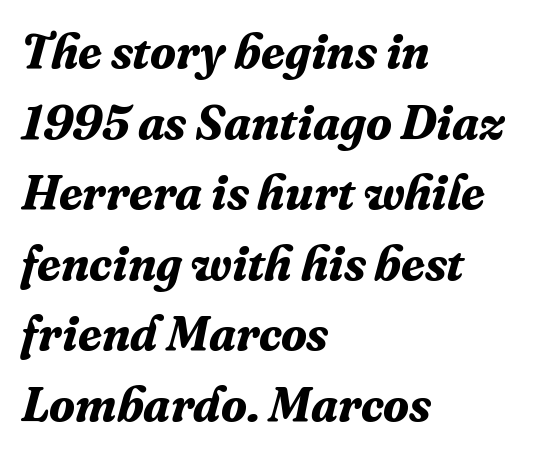
{"serif": "yes", "italic": "yes", "lean": "right", "slant_degrees": 16, "bold": "yes", "weight": "bold", "width": "normal", "stroke_contrast": "medium", "x_height": "medium", "monospaced": "no", "underline": "no", "align": "left", "line_spacing": "normal", "line_spacing_ratio": 1.47, "letter_spacing": "normal", "letter_spacing_em": 0.0, "glyph_px": 48}
